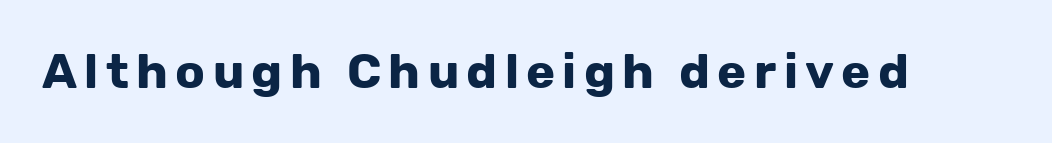
The image shows 49 px bold sans-serif type, upright; set not underlined; low stroke contrast and a medium x-height.
